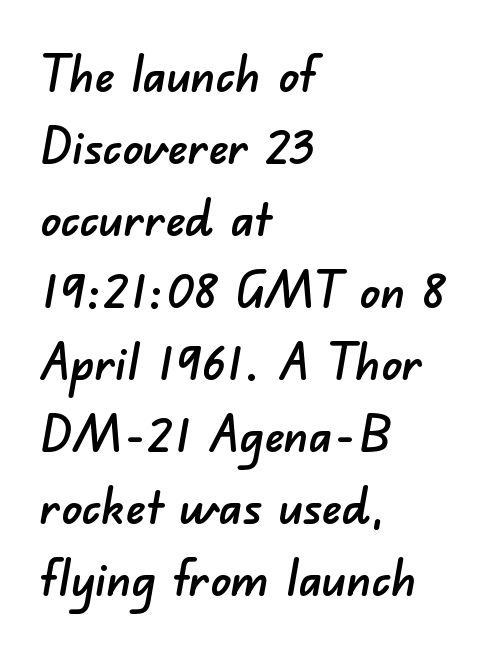
Letter spacing: default. The rendering shows plain stroke endings on the letterforms — a sans-serif design. Anything drawn beneath the words? Only blank space. Whoever set this chose a conventional vertical rhythm. Where is the straight margin? On the left.
